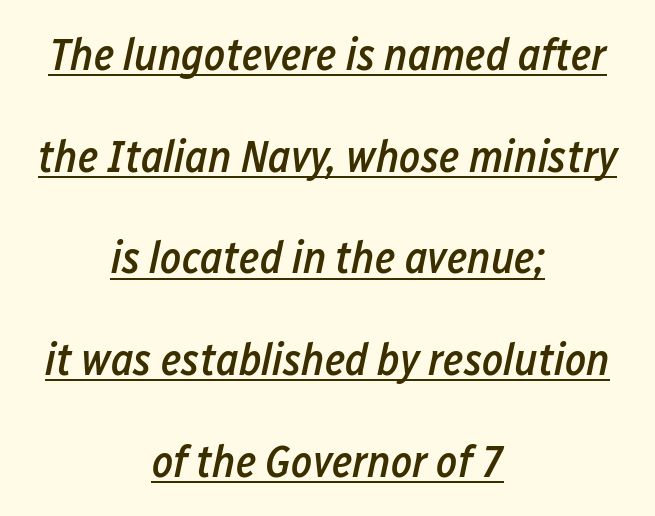
Q: Is the text bold? A: Semi-bold.
Q: Is the text italic (slanted)? A: Yes, it leans right by about 12 degrees.
Q: Is the text underlined? A: Yes.
Q: How is the paragraph aligned? A: Centered.
Q: Is the spacing between letters normal or unusually wide? A: Normal.
Q: Is the spacing between lines tight, normal or loose? A: Loose.
Q: Width (condensed, normal, or wide)? A: Condensed.
Q: Stroke contrast? A: Low.
Q: x-height? A: Medium.
Q: Monospaced? A: No.
